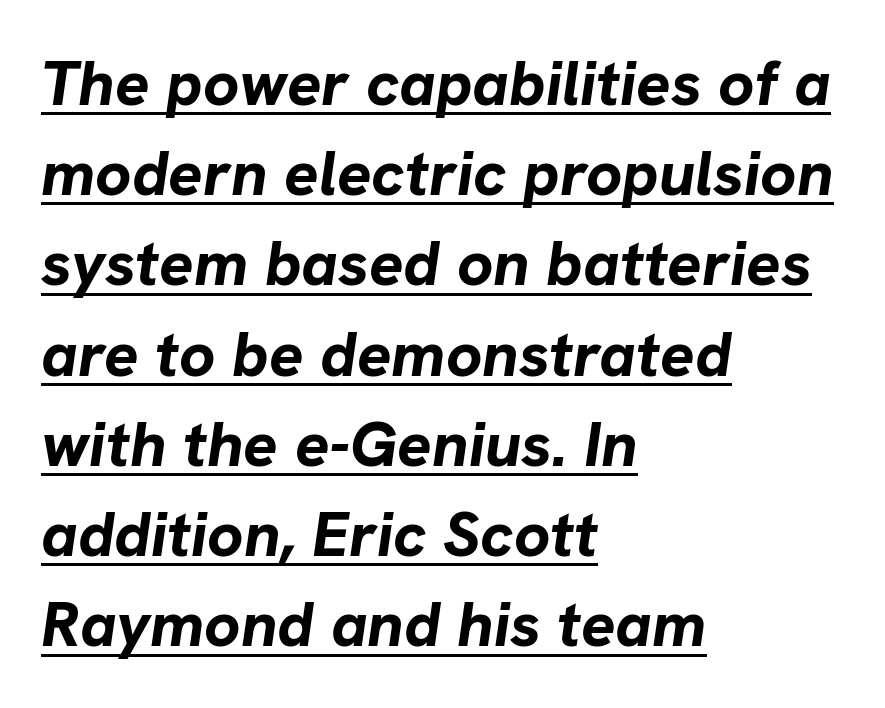
Q: Is the text bold? A: Yes.
Q: Is the text italic (slanted)? A: Yes, it leans right by about 8 degrees.
Q: Is the text underlined? A: Yes.
Q: How is the paragraph aligned? A: Left-aligned.
Q: Is the spacing between letters normal or unusually wide? A: Normal.
Q: Is the spacing between lines tight, normal or loose? A: Normal.
Q: Width (condensed, normal, or wide)? A: Normal.
Q: Stroke contrast? A: Low.
Q: x-height? A: Medium.
Q: Monospaced? A: No.
